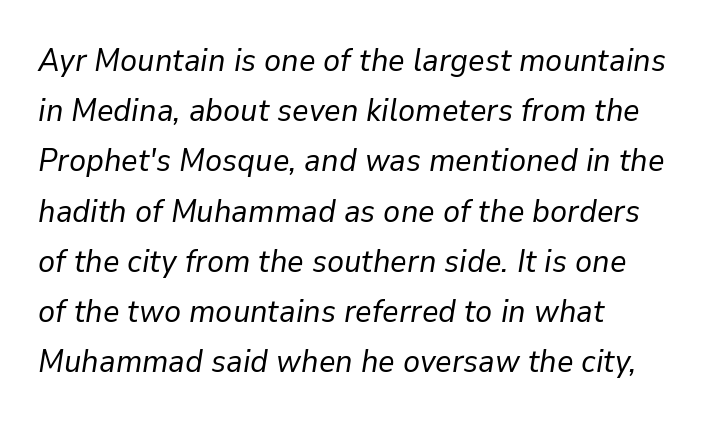
The image shows 32 px regular-weight type, italic (leaning right); set normal line spacing (1.57x), normal letter spacing, not underlined; low stroke contrast and a medium x-height.
